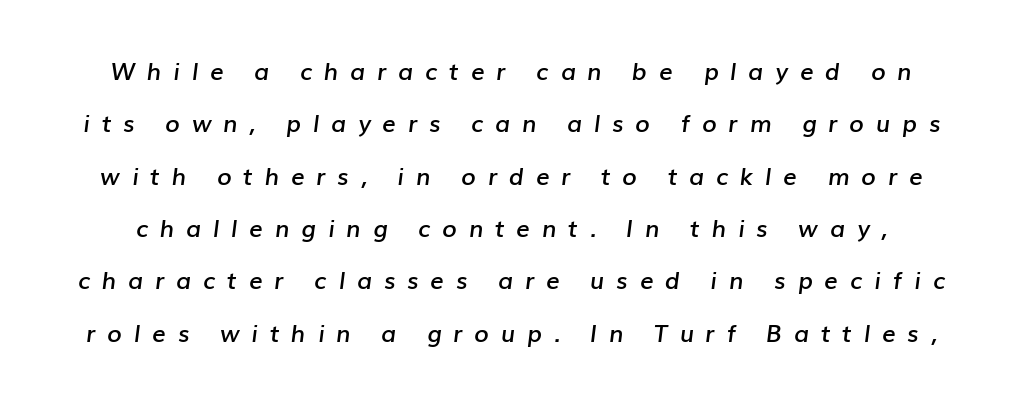
Q: Is the text bold? A: Semi-bold.
Q: Is the text italic (slanted)? A: Yes, it leans right by about 7 degrees.
Q: Is the text underlined? A: No.
Q: Is the spacing between letters normal or unusually wide? A: Unusually wide.
Q: Is the spacing between lines tight, normal or loose? A: Loose.
